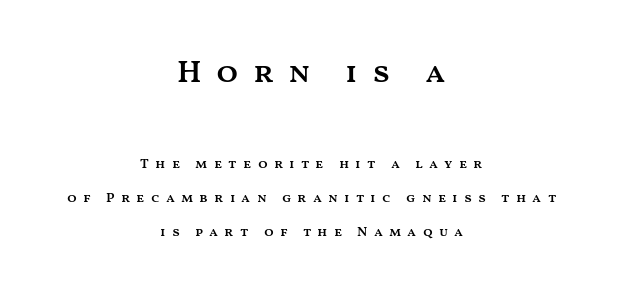
This layout puts the oversized block above and the modest block below. Caption: semibold face, moderately heavy strokes. Is this a fixed-width face? No — the glyphs have proportional, varying widths. This is roman type, the default non-slanted kind.
